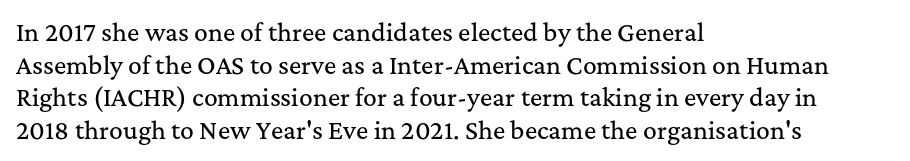
Q: Is the text italic (slanted)? A: No, it is upright.
Q: Is the text underlined? A: No.
Q: How is the paragraph aligned? A: Left-aligned.
Q: Is the spacing between letters normal or unusually wide? A: Normal.
Q: Is the spacing between lines tight, normal or loose? A: Normal.
